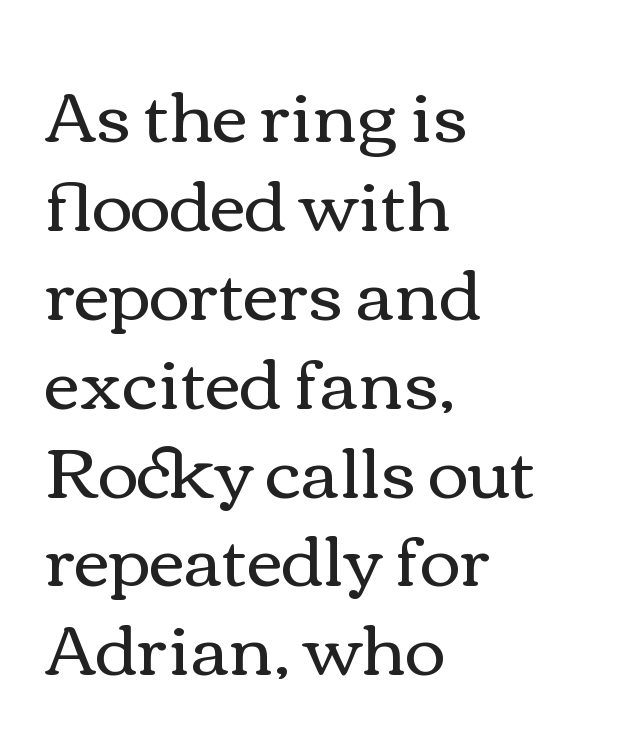
The image shows 70 px regular-weight, wide type, upright; set left-aligned, normal line spacing (1.27x), normal letter spacing, not underlined; medium stroke contrast and a medium x-height.
